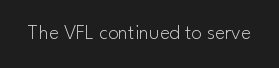
The image shows 21 px text type, upright; set normal letter spacing, not underlined.
